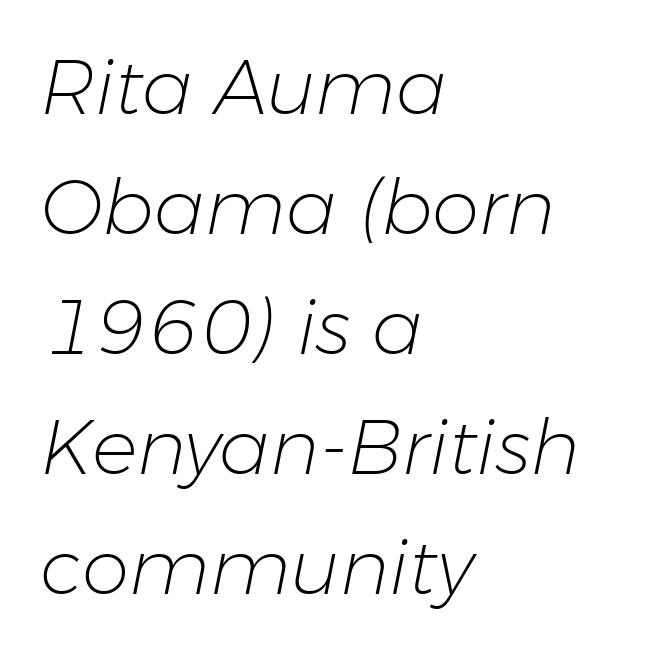
{"italic": "yes", "lean": "right", "slant_degrees": 11, "bold": "no", "weight": "light", "width": "normal", "stroke_contrast": "low", "x_height": "medium", "monospaced": "no", "underline": "no", "align": "left", "line_spacing": "normal", "line_spacing_ratio": 1.58, "letter_spacing": "normal", "letter_spacing_em": 0.0, "glyph_px": 76}
